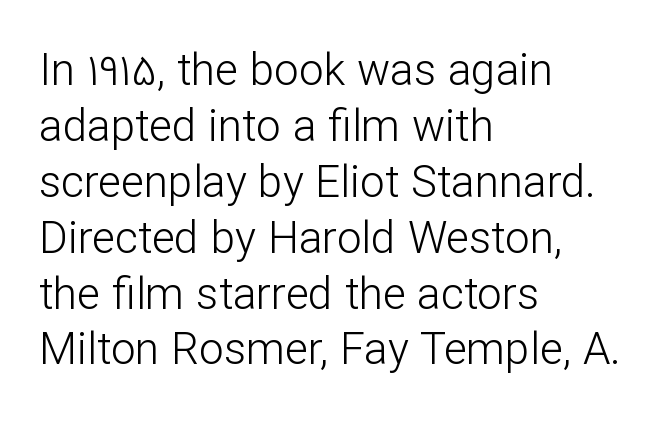
Q: Is the text bold? A: No.
Q: Is the text italic (slanted)? A: No, it is upright.
Q: Is the typeface a serif or a sans-serif typeface? A: Sans-serif.
Q: Is the text underlined? A: No.
Q: How is the paragraph aligned? A: Left-aligned.
Q: Is the spacing between letters normal or unusually wide? A: Normal.
Q: Is the spacing between lines tight, normal or loose? A: Normal.
Q: Width (condensed, normal, or wide)? A: Normal.
Q: Stroke contrast? A: Low.
Q: x-height? A: Medium.
Q: Monospaced? A: No.
